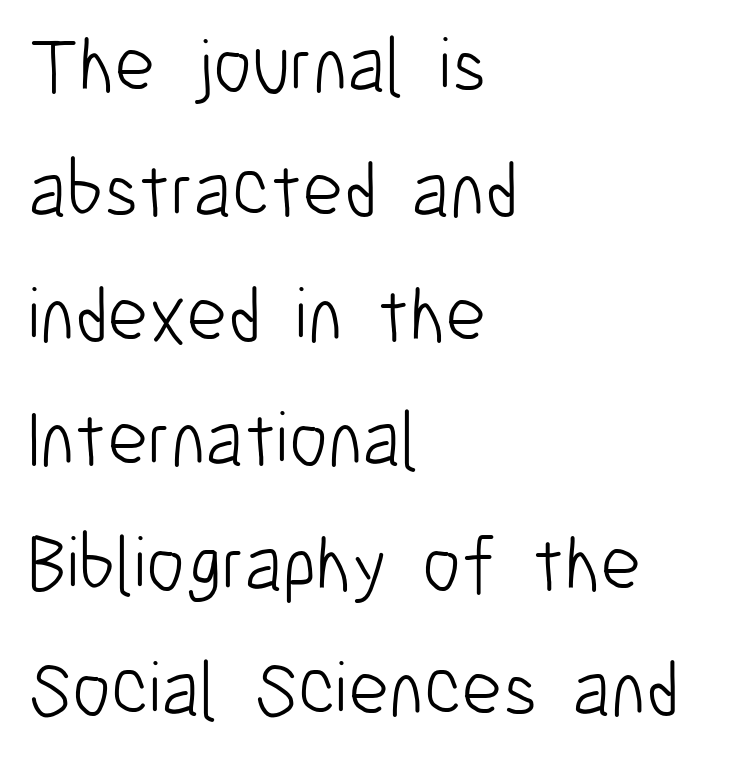
{"serif": "no", "italic": "no", "bold": "no", "weight": "light", "width": "condensed", "stroke_contrast": "low", "x_height": "medium", "monospaced": "no", "underline": "no", "align": "left", "line_spacing": "normal", "line_spacing_ratio": 1.6, "letter_spacing": "normal", "letter_spacing_em": 0.0, "glyph_px": 78}
